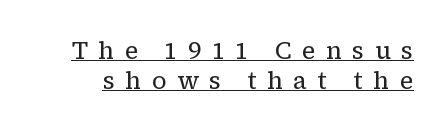
The image shows 24 px text type, upright; set normal line spacing (1.27x), unusually wide letter spacing (+0.43 em), underlined.
